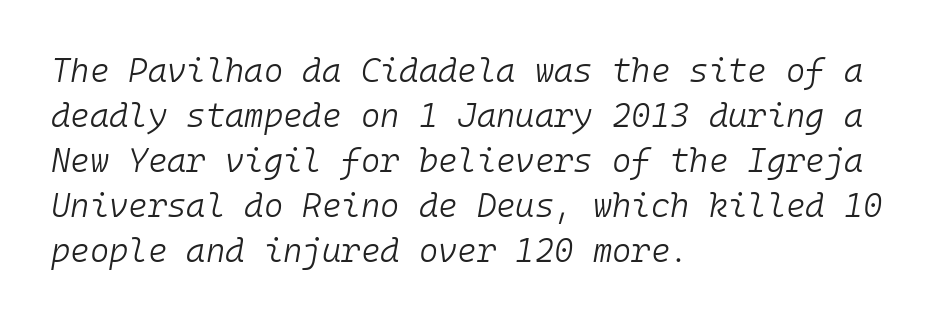
Slant detected: the letters are inclined. Fixed-width glyphs throughout — classic coding-font behaviour. The leading is moderate, giving the passage an even texture. Underlining? Definitely not there.
